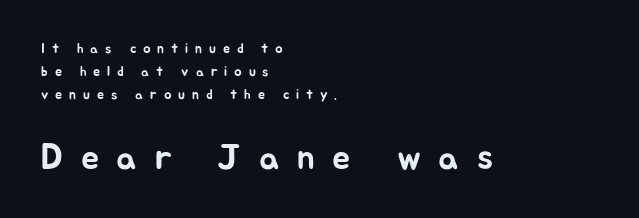
{"serif": "no", "italic": "no", "width": "normal", "stroke_contrast": "low", "x_height": "medium", "monospaced": "no", "underline": "no", "align": "left", "line_spacing": "normal", "line_spacing_ratio": 1.66, "letter_spacing": "wide", "letter_spacing_em": 0.49, "larger_block": "second", "size_ratio": 2.57, "glyph_px": 36}
